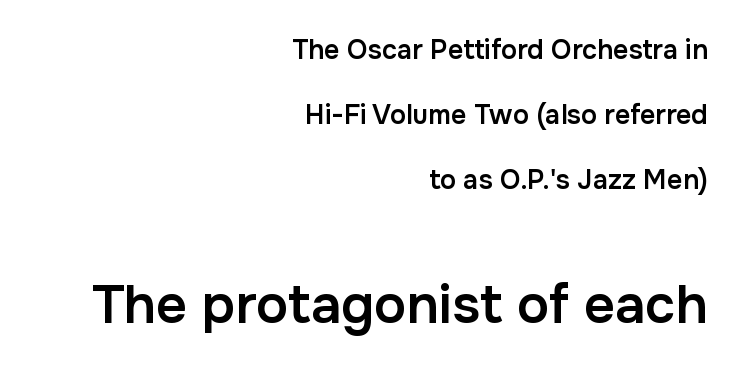
The face used here is rendered with its standard letterfit. The face used here is proportionally spaced, like ordinary book or web type. The strip under each line holds only bare page. Style check: upright. Weight: semibold (demi). Notice the wide empty band between every row — that's loose leading.
